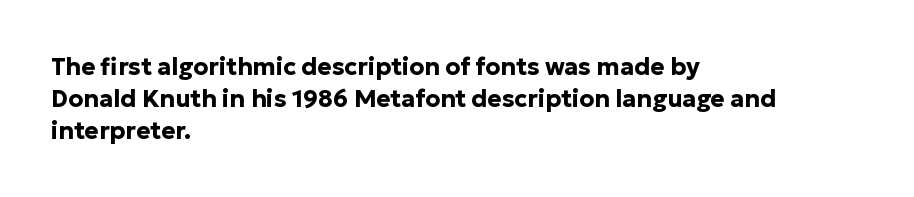
Q: Is the text bold? A: Yes.
Q: Is the text italic (slanted)? A: No, it is upright.
Q: Is the text underlined? A: No.
Q: How is the paragraph aligned? A: Left-aligned.
Q: Is the spacing between letters normal or unusually wide? A: Normal.
Q: Is the spacing between lines tight, normal or loose? A: Normal.
